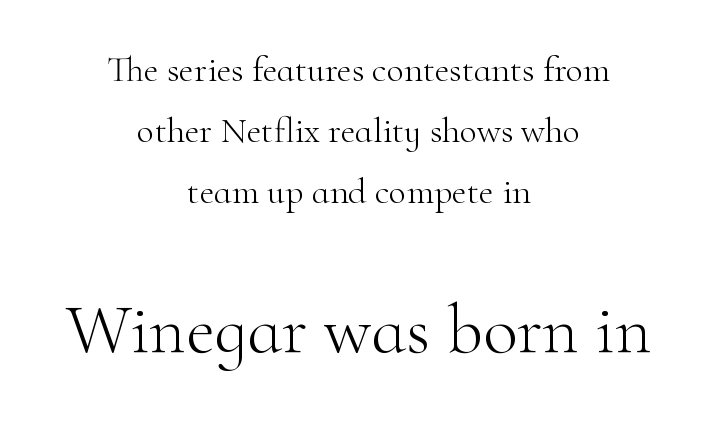
Every stem runs plumb, perpendicular to the baseline. Unbolded letterforms with no extra heft. The string is rendered with underlining switched off. Note: smaller setting up top, larger setting below. The line texture is even and compact thanks to regular tracking. If you folded the block vertically in half, each line would mirror itself in length.
